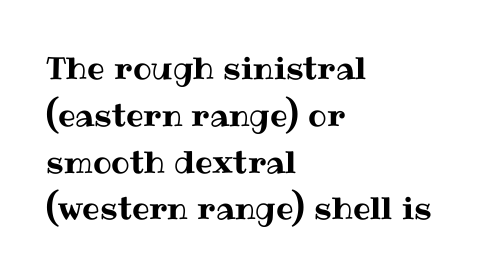
{"italic": "no", "width": "normal", "stroke_contrast": "medium", "x_height": "medium", "monospaced": "no", "underline": "no", "align": "left", "line_spacing": "normal", "line_spacing_ratio": 1.51, "letter_spacing": "normal", "letter_spacing_em": 0.0, "glyph_px": 31}
